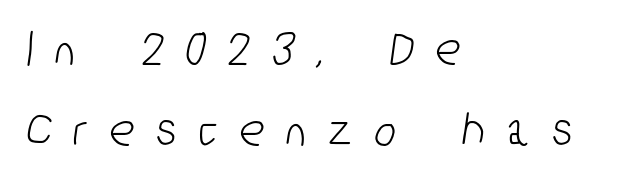
The specimen omits any rule beneath the text block's lines. Which margin do the lines hug? The left one — the right edge is uneven. You could not count columns in this text — the font is proportionally spaced. Unlike a traditional serif, this face leaves its strokes unadorned.
